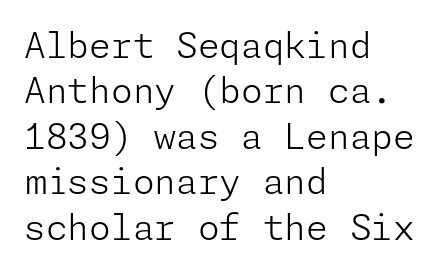
{"serif": "no", "italic": "no", "bold": "no", "weight": "light", "width": "normal", "stroke_contrast": "low", "x_height": "medium", "underline": "no", "align": "left", "line_spacing": "normal", "line_spacing_ratio": 1.3, "letter_spacing": "normal", "letter_spacing_em": 0.0, "glyph_px": 35}
